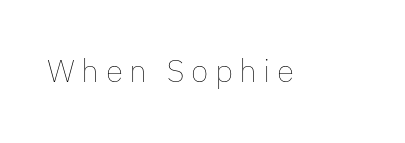
The image shows 32 px thin type, upright; set unusually wide letter spacing (+0.2 em), not underlined; low stroke contrast and a medium x-height.
